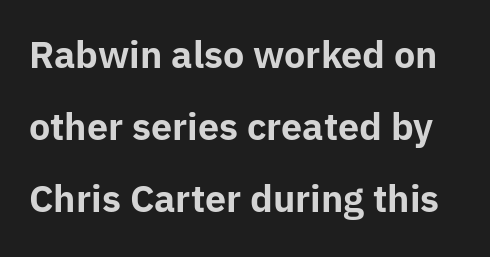
{"serif": "no", "italic": "no", "bold": "yes", "weight": "bold", "width": "normal", "stroke_contrast": "low", "x_height": "medium", "monospaced": "no", "underline": "no", "line_spacing": "loose", "line_spacing_ratio": 2.0, "letter_spacing": "normal", "letter_spacing_em": 0.0, "glyph_px": 36}
